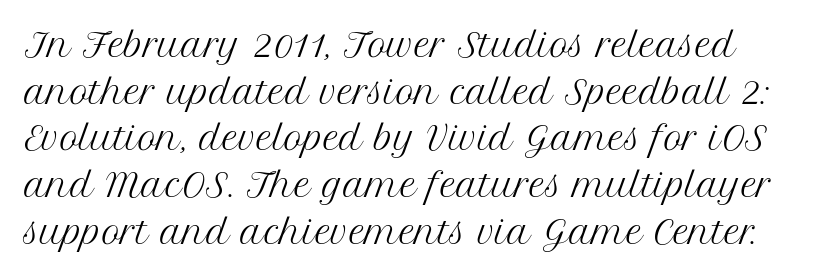
Q: Is the text bold? A: No.
Q: Is the text italic (slanted)? A: Yes.
Q: Is the text underlined? A: No.
Q: Is the spacing between letters normal or unusually wide? A: Normal.
Q: Is the spacing between lines tight, normal or loose? A: Normal.
Q: Width (condensed, normal, or wide)? A: Normal.
Q: Stroke contrast? A: Medium.
Q: x-height? A: Medium.
Q: Monospaced? A: No.
